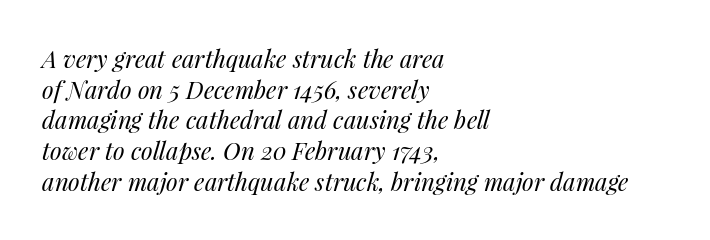
{"italic": "yes", "lean": "right", "slant_degrees": 14, "bold": "no", "underline": "no", "align": "left", "line_spacing": "normal", "line_spacing_ratio": 1.28, "letter_spacing": "normal", "letter_spacing_em": 0.0, "glyph_px": 24}
